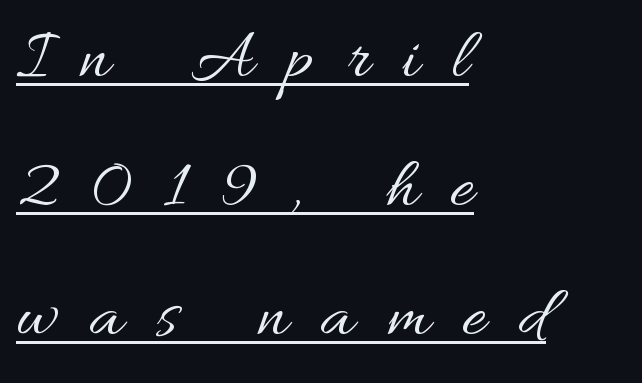
{"bold": "no", "weight": "regular", "width": "normal", "stroke_contrast": "medium", "x_height": "small", "monospaced": "no", "underline": "yes", "align": "left", "line_spacing_ratio": 1.77, "letter_spacing": "wide", "letter_spacing_em": 0.45, "glyph_px": 73}
